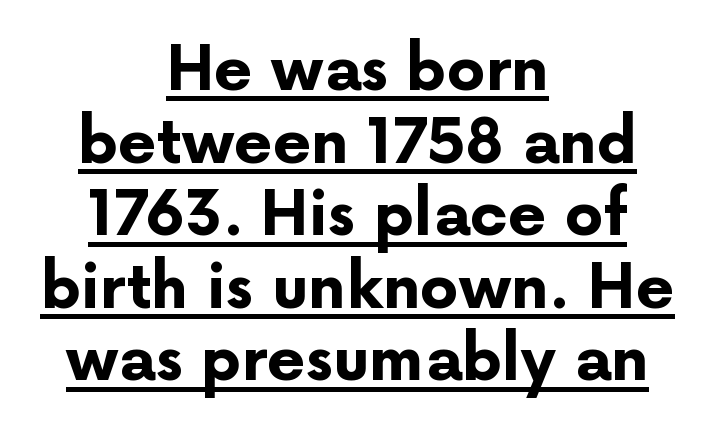
The letterforms sit shoulder to shoulder at normal distance. Grotesque or geometric, the face here clearly has no serifs. What weight is shown? A full bold with thick strokes. It's the straight-up-and-down kind of type.
